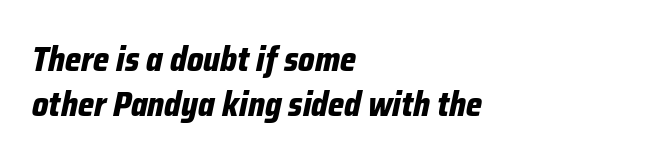
Clear beneath every line of the passage. Thick stems and heavy bowls — unmistakably bold. The passage shown is typed in a proportional face where columns would drift. The rows are spaced the way most documents space them. All the whitespace from short lines collects on the right.
